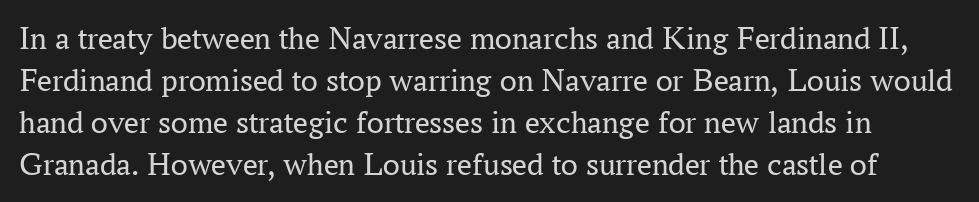
{"serif": "yes", "italic": "no", "bold": "no", "weight": "regular", "width": "normal", "stroke_contrast": "medium", "x_height": "medium", "monospaced": "no", "underline": "no", "line_spacing": "normal", "line_spacing_ratio": 1.27, "letter_spacing": "normal", "letter_spacing_em": 0.0, "glyph_px": 33}
